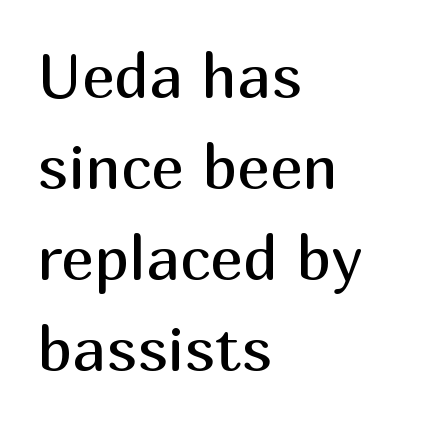
The image shows 62 px regular-weight sans-serif type, upright; set left-aligned, normal line spacing (1.47x), normal letter spacing, not underlined; medium stroke contrast and a medium x-height.
